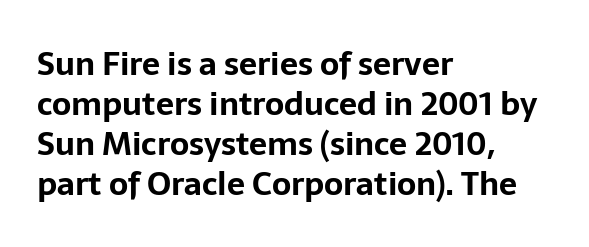
Q: Is the text bold? A: Yes.
Q: Is the text italic (slanted)? A: No, it is upright.
Q: Is the typeface a serif or a sans-serif typeface? A: Sans-serif.
Q: Is the text underlined? A: No.
Q: How is the paragraph aligned? A: Left-aligned.
Q: Is the spacing between letters normal or unusually wide? A: Normal.
Q: Is the spacing between lines tight, normal or loose? A: Normal.
Q: Width (condensed, normal, or wide)? A: Normal.
Q: Stroke contrast? A: Low.
Q: x-height? A: Medium.
Q: Monospaced? A: No.
